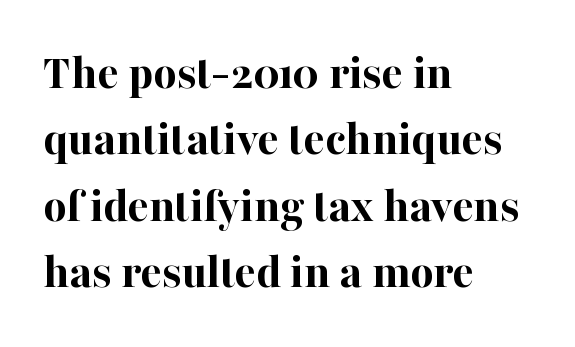
The image shows 50 px bold serif type, upright; set left-aligned, normal line spacing (1.33x), normal letter spacing, not underlined; high stroke contrast and a medium x-height.
